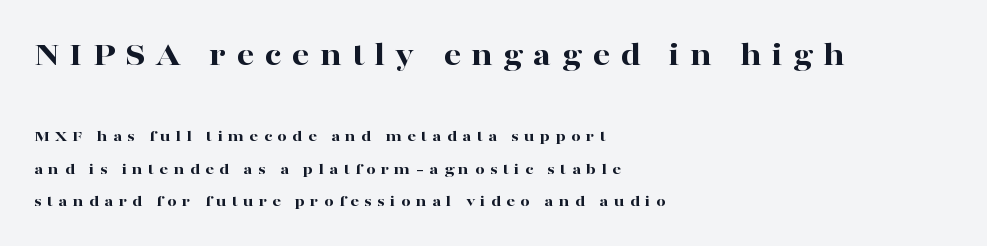
The image shows 34 px bold, wide serif type, upright; set left-aligned, line spacing 1.89x, unusually wide letter spacing (+0.31 em), not underlined; the first (top) block is 2.0x larger; high stroke contrast and a medium x-height.
